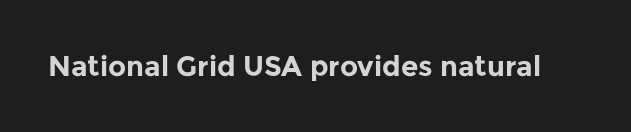
Q: Is the text bold? A: Yes.
Q: Is the text italic (slanted)? A: No, it is upright.
Q: Is the typeface a serif or a sans-serif typeface? A: Sans-serif.
Q: Is the text underlined? A: No.
Q: Is the spacing between letters normal or unusually wide? A: Normal.
Q: Width (condensed, normal, or wide)? A: Normal.
Q: Stroke contrast? A: Low.
Q: x-height? A: Medium.
Q: Monospaced? A: No.
